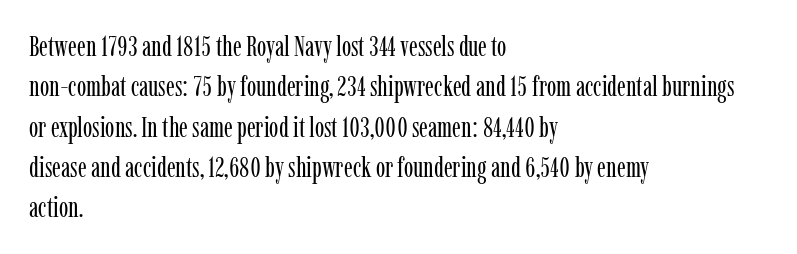
Vertically, the passage feels balanced, rows spaced as you'd expect. Line beginnings align vertically; line endings do not. Ascenders rise straight up at ninety degrees. Letter spacing: default.
